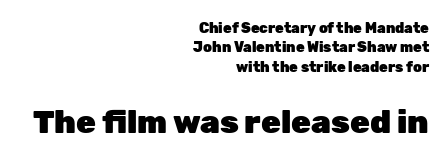
The image shows 32 px heavy sans-serif type, upright; set right-aligned, normal line spacing (1.38x), normal letter spacing, not underlined; the second (bottom) block is 2.29x larger; low stroke contrast and a medium x-height.
